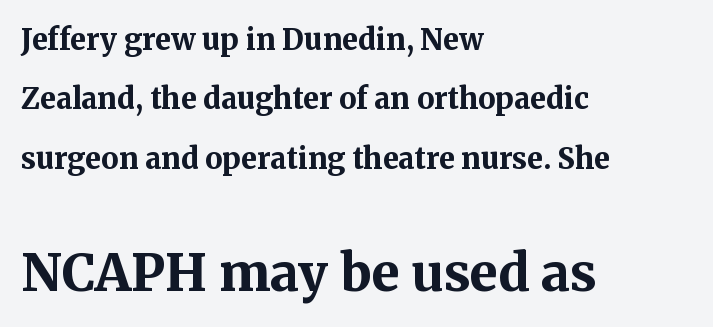
Spacing verdict: proportional, widths tailored to each character. The lines in this sample share a left origin and differ only in where they stop. Caption: bold face, heavy strokes. Notice how the stems are strictly vertical — no italics here. This sample trades compactness for vertical openness between lines. Descenders are the only things crossing below the line.
